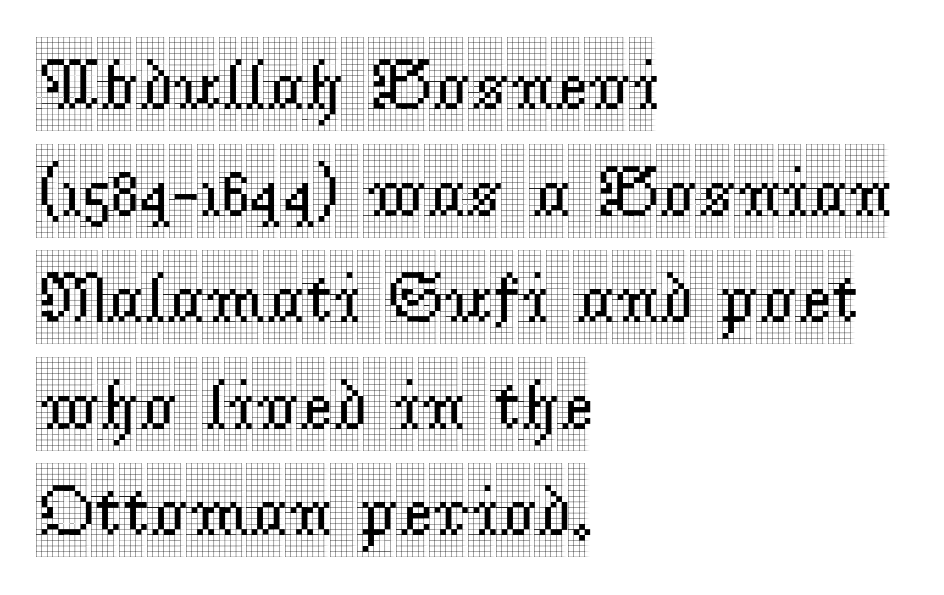
{"serif": "yes", "italic": "no", "width": "condensed", "x_height": "large", "monospaced": "no", "underline": "no", "align": "left", "line_spacing": "normal", "line_spacing_ratio": 1.48, "letter_spacing": "normal", "letter_spacing_em": 0.0, "glyph_px": 72}
